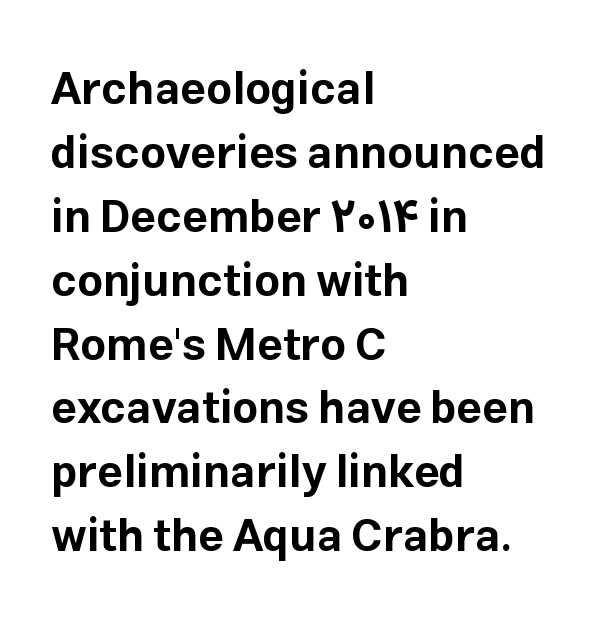
The image shows 45 px bold sans-serif type, upright; set left-aligned, normal line spacing (1.42x), normal letter spacing, not underlined; low stroke contrast and a medium x-height.
